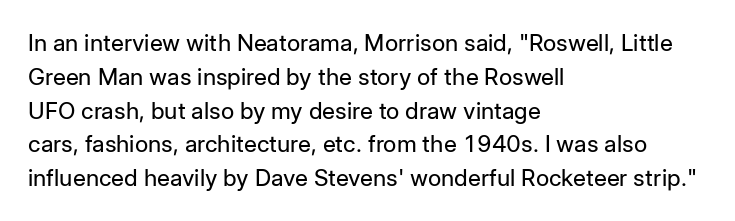
Just letters on the line, the space beneath them empty. Evenly set lines give the paragraph a standard silhouette. Heft: none added — not bold. Notice how the passage keeps a crisp vertical edge on the left only. No extra tracking has been applied to these lines. A roman cut, with each character standing at attention.
